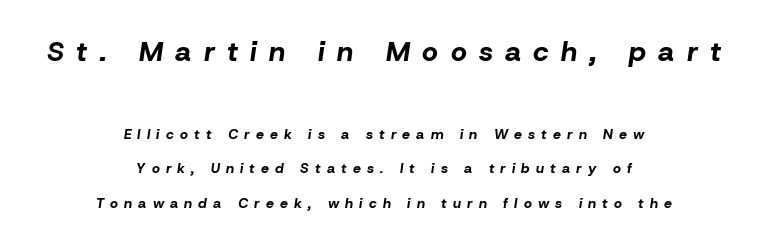
Q: Is the text bold? A: Yes.
Q: Is the text italic (slanted)? A: Yes, it leans right by about 8 degrees.
Q: Is the text underlined? A: No.
Q: How is the paragraph aligned? A: Centered.
Q: Is the spacing between letters normal or unusually wide? A: Unusually wide.
Q: Is the spacing between lines tight, normal or loose? A: Loose.
Q: Which block of text is set in a larger size, the first (top) or the second (bottom)? A: The first (top) one.
Q: Width (condensed, normal, or wide)? A: Normal.
Q: Stroke contrast? A: Low.
Q: x-height? A: Medium.
Q: Monospaced? A: No.
